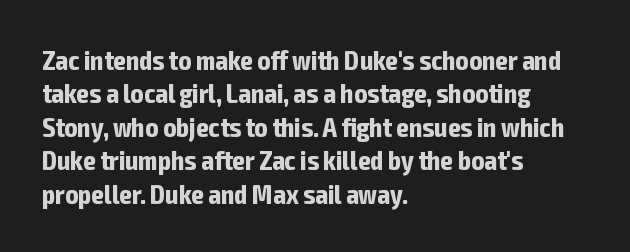
Q: Is the text bold? A: Yes.
Q: Is the text italic (slanted)? A: No, it is upright.
Q: Is the text underlined? A: No.
Q: How is the paragraph aligned? A: Left-aligned.
Q: Is the spacing between letters normal or unusually wide? A: Normal.
